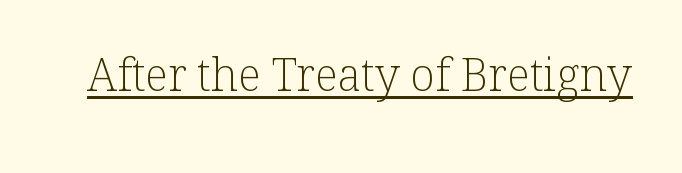
The image shows 45 px light serif type, upright; set normal letter spacing, underlined; low stroke contrast and a medium x-height.
